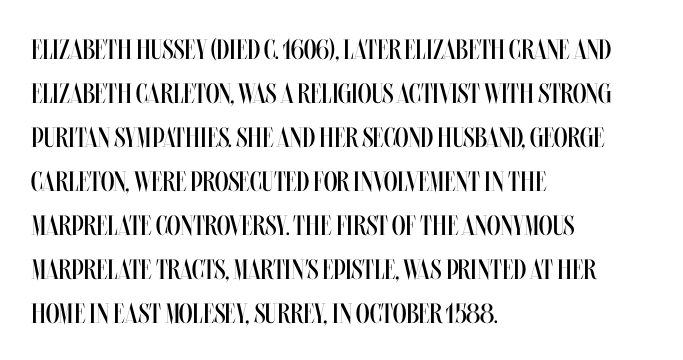
The image shows 28 px regular-weight, condensed type, upright; set left-aligned, normal line spacing (1.57x), normal letter spacing, not underlined; medium stroke contrast and a large x-height.
